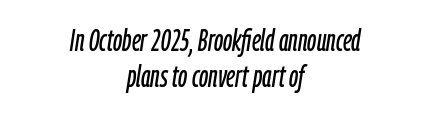
The image shows 30 px condensed type, italic (leaning right); set centered, line spacing 1.2x, normal letter spacing, not underlined; low stroke contrast and a medium x-height.
